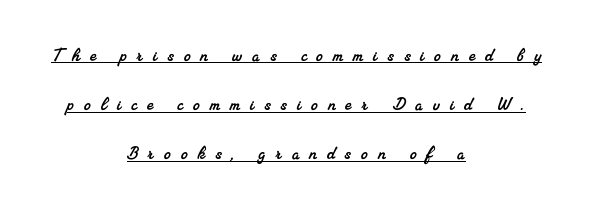
The gaps between neighbouring characters are conspicuously large. The string is rendered with underlining switched on. Summary of vertical rhythm: relaxed, with wide interline spacing. Typeset on center — no edge is straight.
